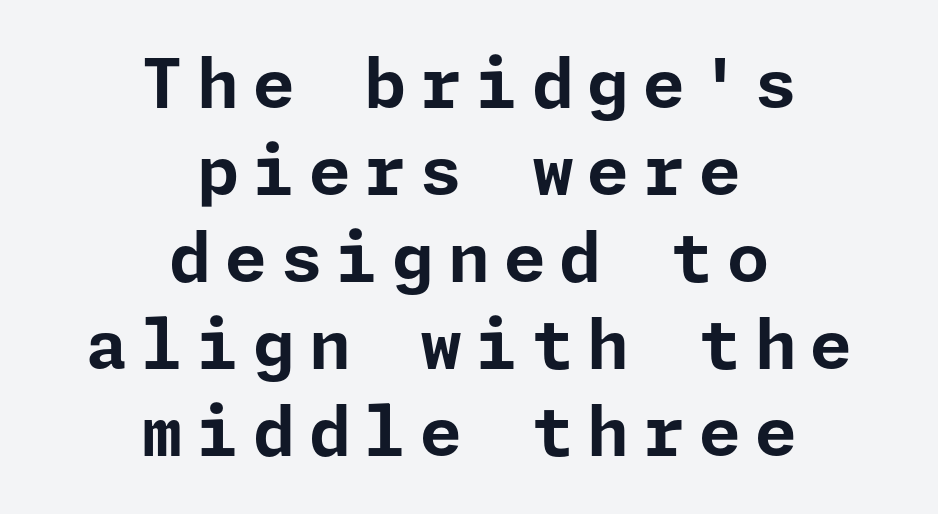
Q: Is the text bold? A: Yes.
Q: Is the text italic (slanted)? A: No, it is upright.
Q: Is the typeface a serif or a sans-serif typeface? A: Sans-serif.
Q: Is the text underlined? A: No.
Q: How is the paragraph aligned? A: Centered.
Q: Is the spacing between letters normal or unusually wide? A: Unusually wide.
Q: Is the spacing between lines tight, normal or loose? A: Normal.
Q: Width (condensed, normal, or wide)? A: Normal.
Q: Stroke contrast? A: Low.
Q: x-height? A: Medium.
